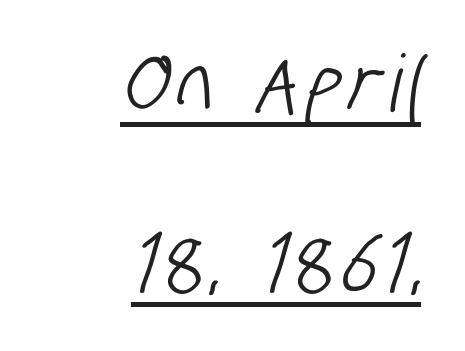
Q: Is the typeface a serif or a sans-serif typeface? A: Sans-serif.
Q: Is the text underlined? A: Yes.
Q: How is the paragraph aligned? A: Right-aligned.
Q: Is the spacing between lines tight, normal or loose? A: Loose.
Q: Width (condensed, normal, or wide)? A: Condensed.
Q: Stroke contrast? A: Low.
Q: x-height? A: Large.
Q: Monospaced? A: No.
